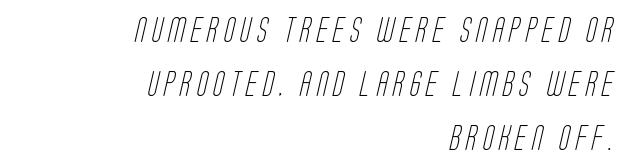
Q: Is the text bold? A: No.
Q: Is the text underlined? A: No.
Q: How is the paragraph aligned? A: Right-aligned.
Q: Is the spacing between letters normal or unusually wide? A: Unusually wide.
Q: Is the spacing between lines tight, normal or loose? A: Loose.
